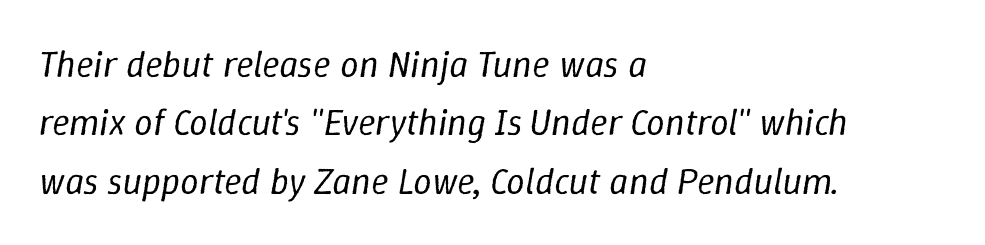
Q: Is the text bold? A: No.
Q: Is the text italic (slanted)? A: Yes, it leans right by about 9 degrees.
Q: Is the text underlined? A: No.
Q: How is the paragraph aligned? A: Left-aligned.
Q: Is the spacing between letters normal or unusually wide? A: Normal.
Q: Is the spacing between lines tight, normal or loose? A: Normal.
Q: Width (condensed, normal, or wide)? A: Normal.
Q: Stroke contrast? A: Low.
Q: x-height? A: Medium.
Q: Monospaced? A: No.
